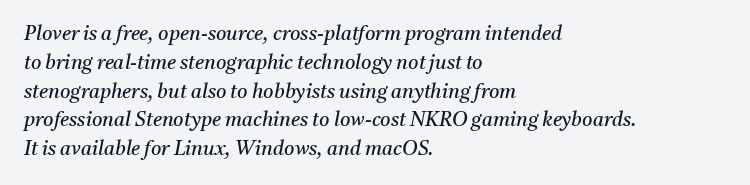
{"italic": "yes", "lean": "right", "slant_degrees": 11, "bold": "no", "underline": "no", "align": "left", "line_spacing": "normal", "line_spacing_ratio": 1.44, "letter_spacing": "normal", "letter_spacing_em": 0.0, "glyph_px": 20}
